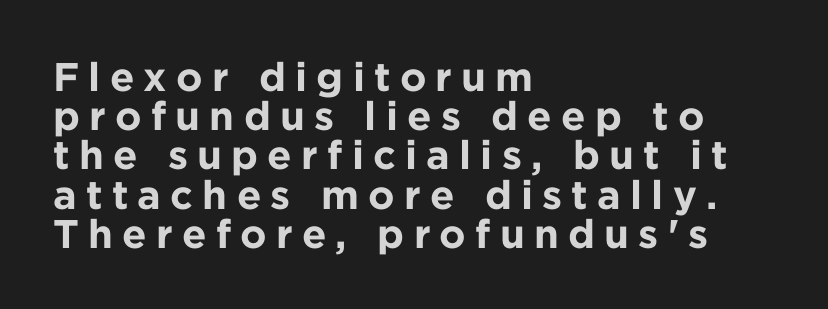
The image shows 40 px bold sans-serif type, upright; set left-aligned, tight line spacing (0.98x), unusually wide letter spacing (+0.23 em), not underlined; low stroke contrast and a medium x-height.
